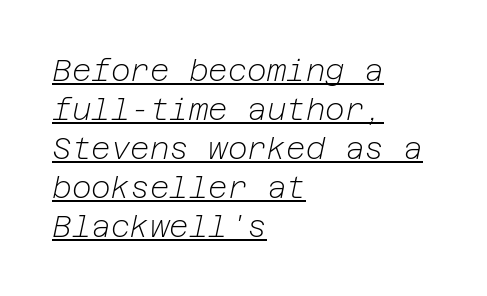
Q: Is the text bold? A: No.
Q: Is the text italic (slanted)? A: Yes, it leans right by about 12 degrees.
Q: Is the text underlined? A: Yes.
Q: How is the paragraph aligned? A: Left-aligned.
Q: Is the spacing between letters normal or unusually wide? A: Normal.
Q: Is the spacing between lines tight, normal or loose? A: Normal.
Q: Width (condensed, normal, or wide)? A: Normal.
Q: Stroke contrast? A: Low.
Q: x-height? A: Medium.
